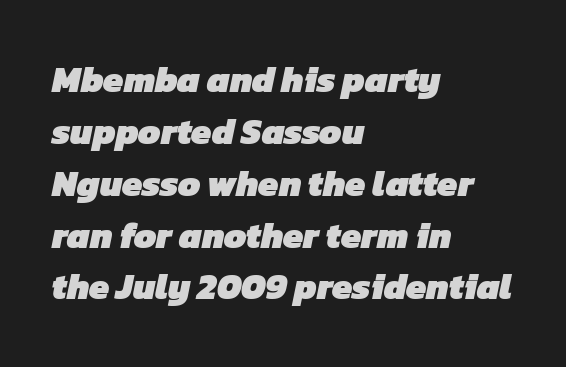
The image shows 36 px heavy sans-serif type; set left-aligned, normal line spacing (1.44x), normal letter spacing, not underlined; low stroke contrast and a medium x-height.
